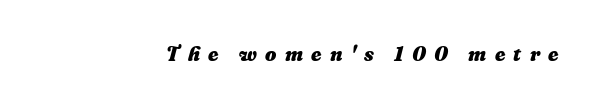
Q: Is the text bold? A: Yes.
Q: Is the text italic (slanted)? A: Yes, it leans right by about 16 degrees.
Q: Is the text underlined? A: No.
Q: Is the spacing between letters normal or unusually wide? A: Unusually wide.
